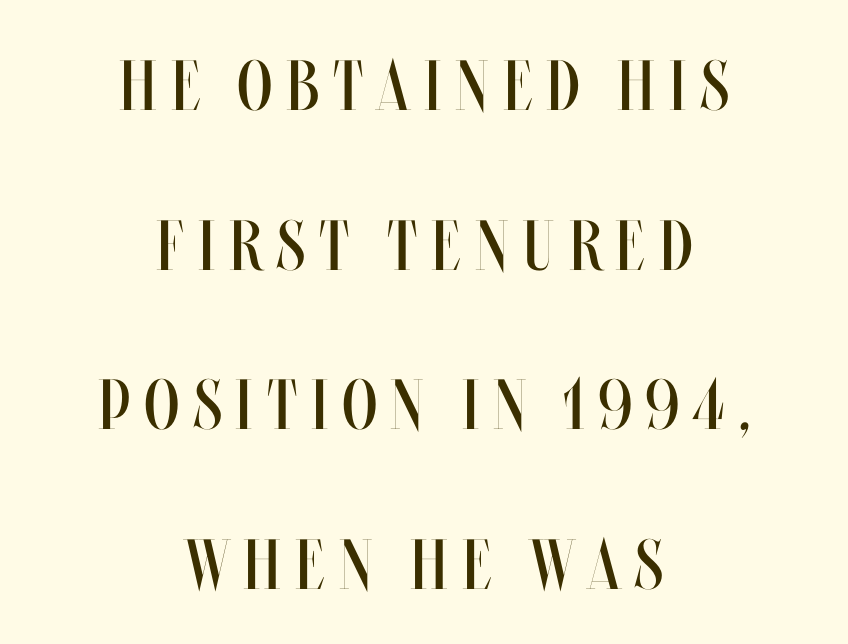
The setting favours the middle, as headings and verse often do. Anything drawn beneath the words? Only blank space. The letters stand upright; this is a roman face. The horizontal fit of the characters is loose and conspicuously gappy. The rendering uses natural spacing where letterforms have individual widths.
